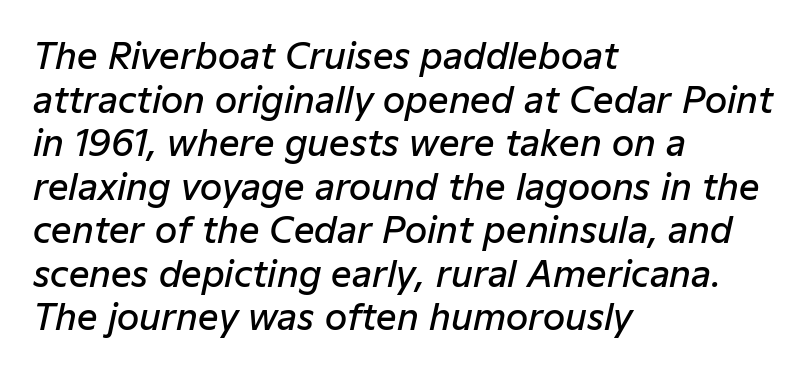
There's an unmistakable incline to the writing here. Spacing verdict: proportional, widths tailored to each character. A bit beefed up — I'd call it semibold rather than bold. The space directly below the letters is spotless.
